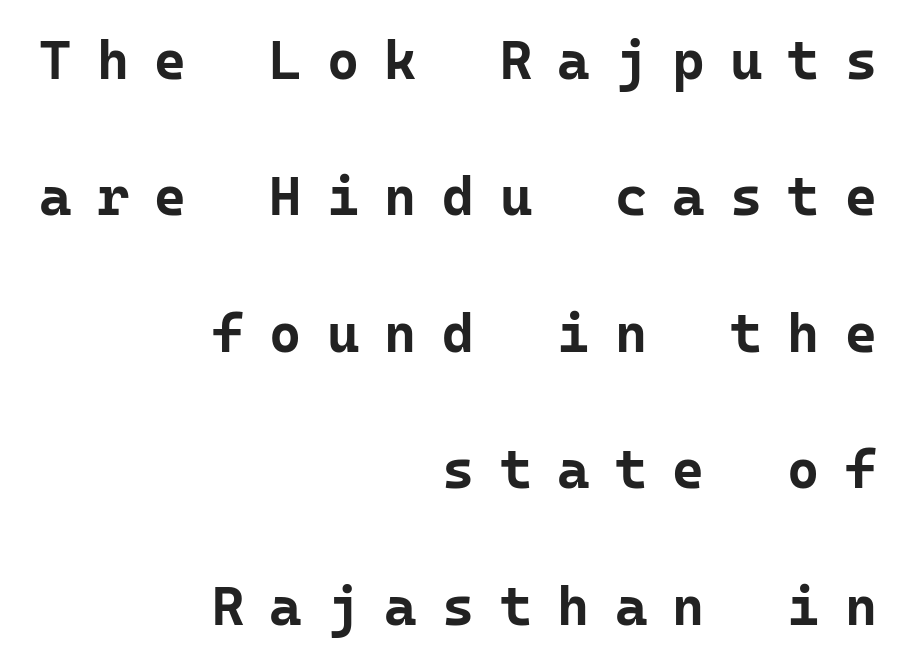
{"serif": "no", "italic": "no", "bold": "yes", "weight": "bold", "width": "normal", "stroke_contrast": "low", "x_height": "medium", "monospaced": "yes", "underline": "no", "align": "right", "line_spacing": "loose", "line_spacing_ratio": 2.48, "letter_spacing": "wide", "letter_spacing_em": 0.46, "glyph_px": 55}
